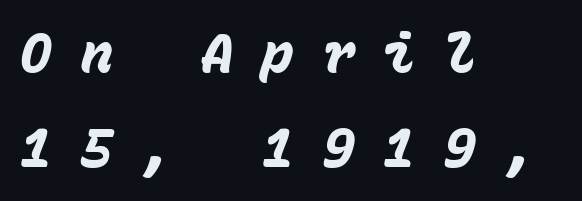
The image shows 55 px heavy type, italic (leaning right), monospaced; set left-aligned, line spacing 1.73x, unusually wide letter spacing (+0.5 em), not underlined; low stroke contrast and a medium x-height.
